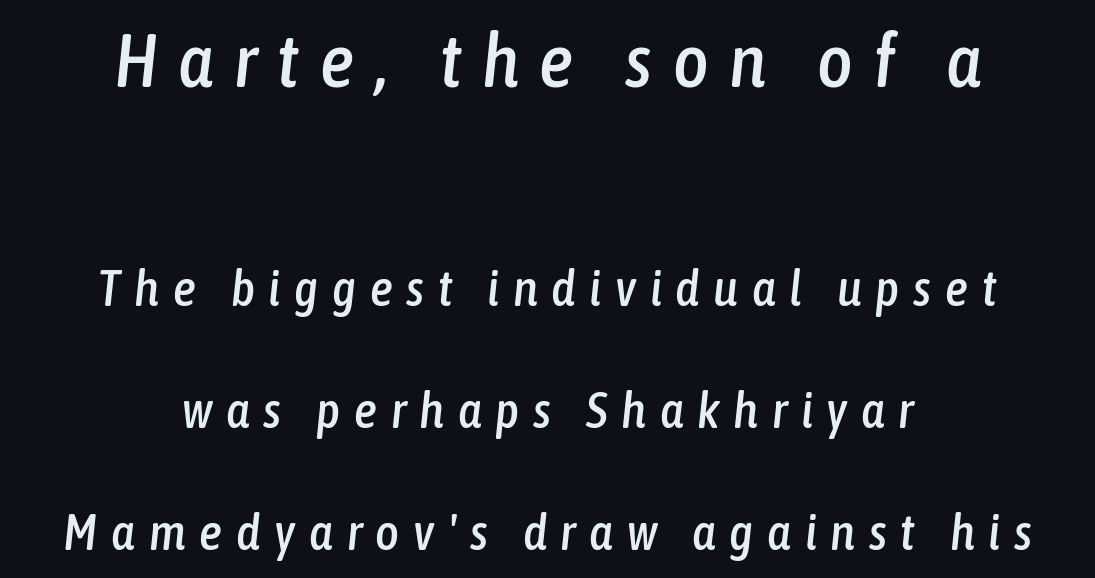
The image shows 76 px condensed type, italic (leaning right); set centered, loose line spacing (2.39x), unusually wide letter spacing (+0.27 em), not underlined; the first (top) block is 1.49x larger; low stroke contrast and a medium x-height.
